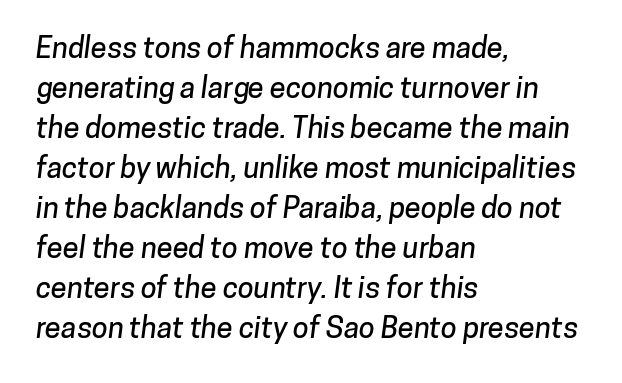
The vertical gap from one line to the next is medium. Think of a printed novel: that variable character pitch is what you see here. Just letters on the line, the space beneath them empty. Standard letterfit; no display-style spreading of the glyphs. Serif or sans? Sans — the stroke terminals are bare. Does the copy run flush right? No — it runs flush left.
